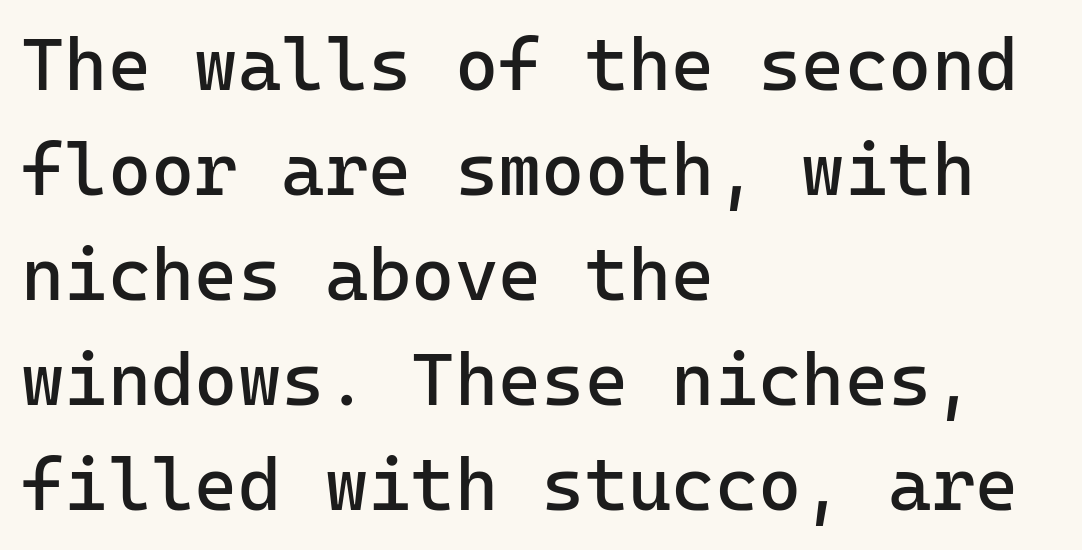
{"serif": "no", "italic": "no", "bold": "no", "weight": "regular", "width": "normal", "stroke_contrast": "low", "x_height": "medium", "monospaced": "yes", "underline": "no", "align": "left", "line_spacing": "normal", "line_spacing_ratio": 1.42, "letter_spacing": "normal", "letter_spacing_em": 0.0, "glyph_px": 74}
